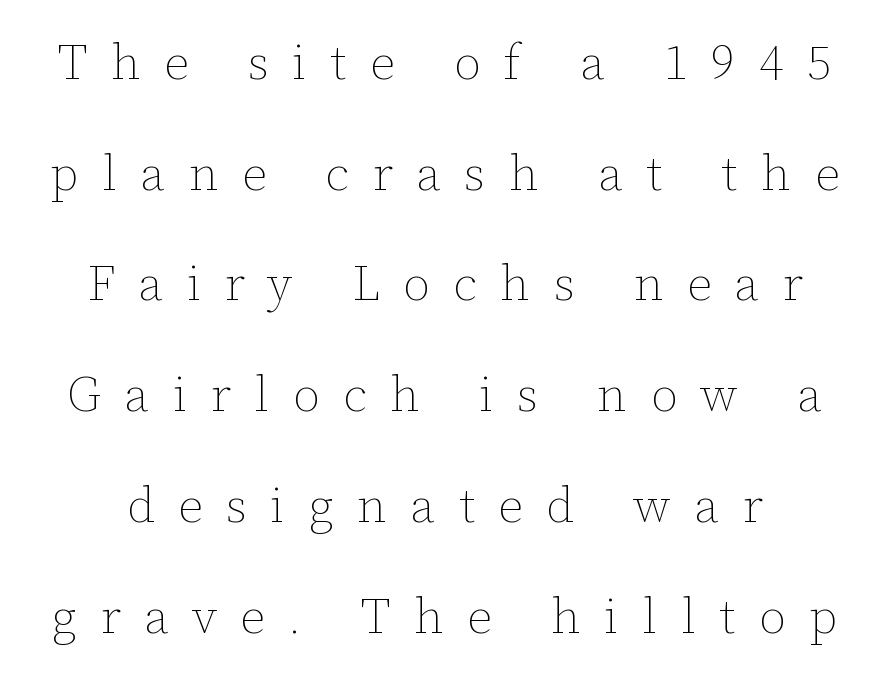
Q: Is the text bold? A: No.
Q: Is the text italic (slanted)? A: No, it is upright.
Q: Is the text underlined? A: No.
Q: Is the spacing between letters normal or unusually wide? A: Unusually wide.
Q: Is the spacing between lines tight, normal or loose? A: Loose.
Q: Width (condensed, normal, or wide)? A: Normal.
Q: Stroke contrast? A: Low.
Q: x-height? A: Medium.
Q: Monospaced? A: No.
